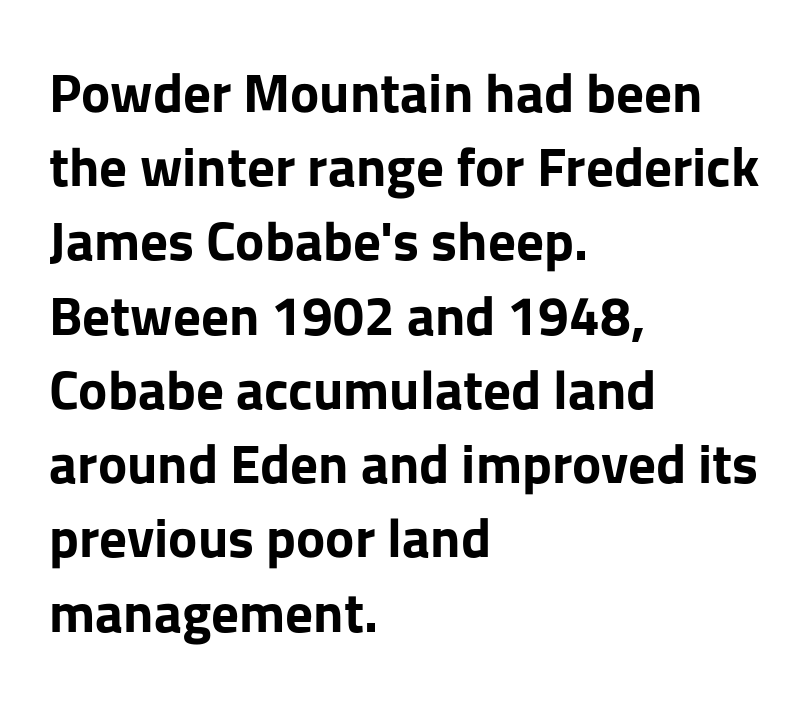
The image shows 55 px bold sans-serif type, upright; set left-aligned, normal line spacing (1.35x), normal letter spacing, not underlined; low stroke contrast and a medium x-height.
